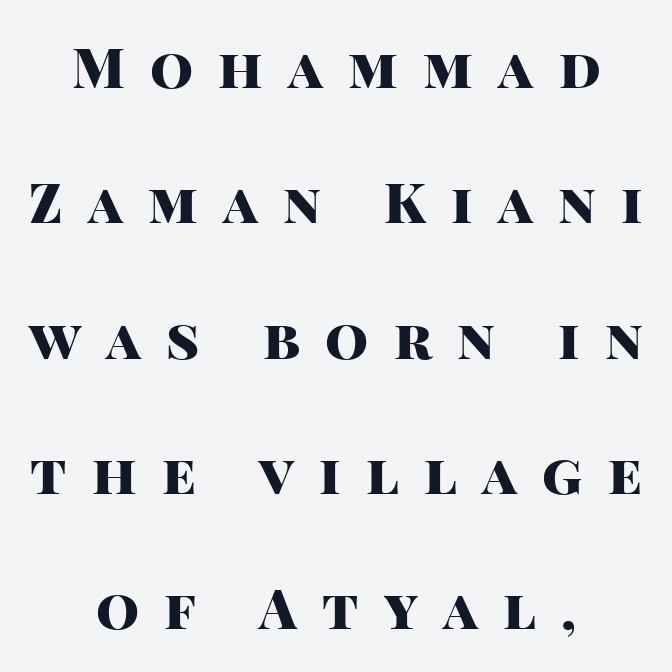
{"serif": "no", "italic": "no", "bold": "yes", "weight": "heavy", "width": "normal", "stroke_contrast": "high", "x_height": "large", "monospaced": "no", "underline": "no", "align": "center", "line_spacing": "loose", "line_spacing_ratio": 2.46, "letter_spacing": "wide", "letter_spacing_em": 0.46, "glyph_px": 55}
